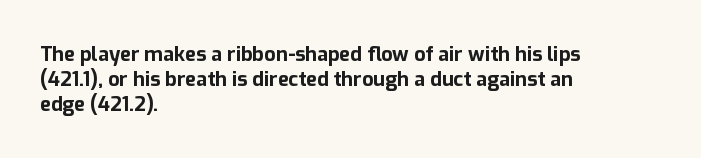
The image shows 20 px bold type, upright; set left-aligned, normal line spacing (1.25x), normal letter spacing, not underlined.
